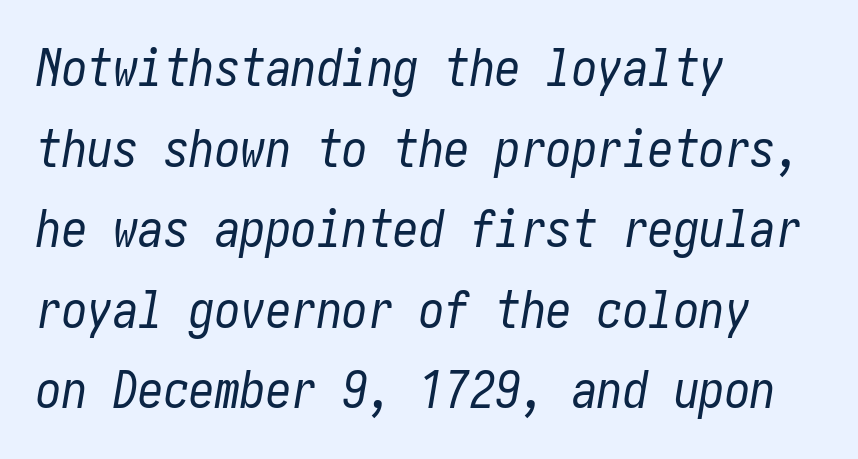
Q: Is the text bold? A: No.
Q: Is the text italic (slanted)? A: Yes, it leans right by about 10 degrees.
Q: Is the text underlined? A: No.
Q: How is the paragraph aligned? A: Left-aligned.
Q: Is the spacing between letters normal or unusually wide? A: Normal.
Q: Is the spacing between lines tight, normal or loose? A: Normal.
Q: Width (condensed, normal, or wide)? A: Condensed.
Q: Stroke contrast? A: Low.
Q: x-height? A: Medium.
